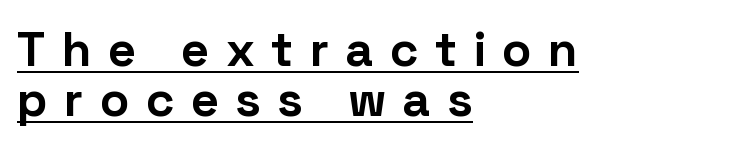
Q: Is the text bold? A: Yes.
Q: Is the text italic (slanted)? A: No, it is upright.
Q: Is the typeface a serif or a sans-serif typeface? A: Sans-serif.
Q: Is the text underlined? A: Yes.
Q: How is the paragraph aligned? A: Left-aligned.
Q: Is the spacing between letters normal or unusually wide? A: Unusually wide.
Q: Is the spacing between lines tight, normal or loose? A: Tight.
Q: Width (condensed, normal, or wide)? A: Normal.
Q: Stroke contrast? A: Low.
Q: x-height? A: Medium.
Q: Monospaced? A: No.
